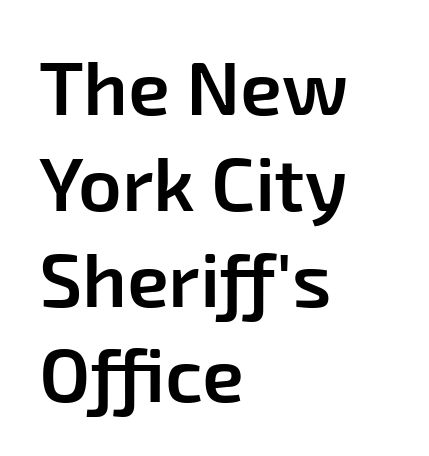
The image shows 76 px semibold sans-serif type; set left-aligned, normal line spacing (1.26x), normal letter spacing, not underlined; low stroke contrast and a medium x-height.
